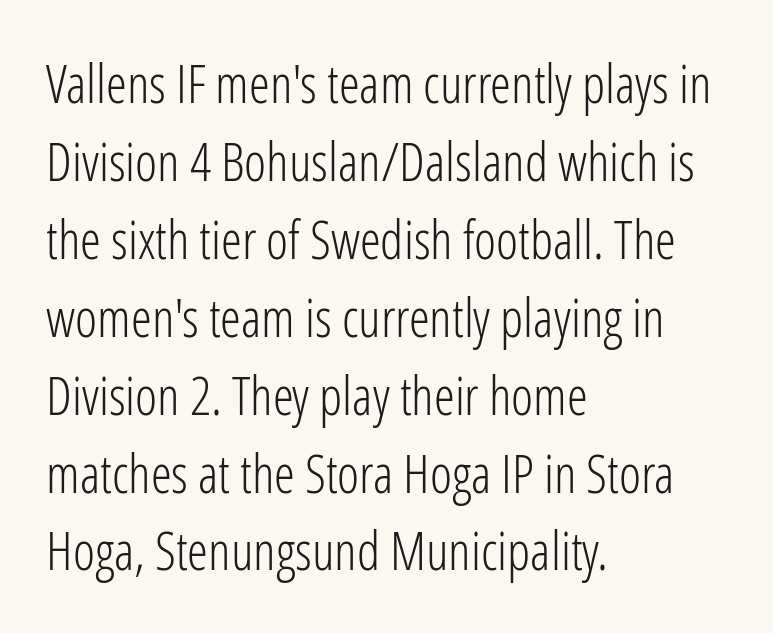
{"serif": "no", "italic": "no", "bold": "no", "weight": "light", "width": "condensed", "stroke_contrast": "low", "x_height": "medium", "monospaced": "no", "underline": "no", "align": "left", "line_spacing": "normal", "line_spacing_ratio": 1.47, "letter_spacing": "normal", "letter_spacing_em": 0.0, "glyph_px": 53}
